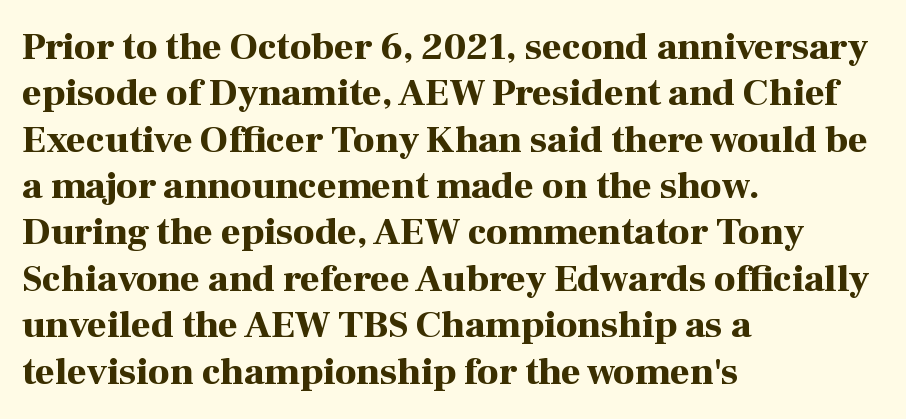
{"serif": "yes", "italic": "no", "bold": "yes", "weight": "bold", "width": "normal", "stroke_contrast": "high", "x_height": "medium", "monospaced": "no", "underline": "no", "align": "left", "line_spacing_ratio": 1.22, "letter_spacing": "normal", "letter_spacing_em": 0.0, "glyph_px": 38}
